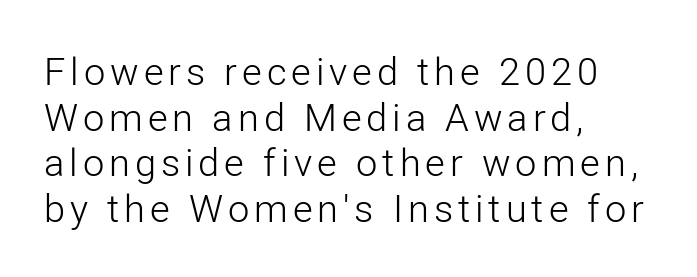
The image shows 38 px light sans-serif type, upright; set left-aligned, line spacing 1.2x, not underlined; low stroke contrast and a medium x-height.
